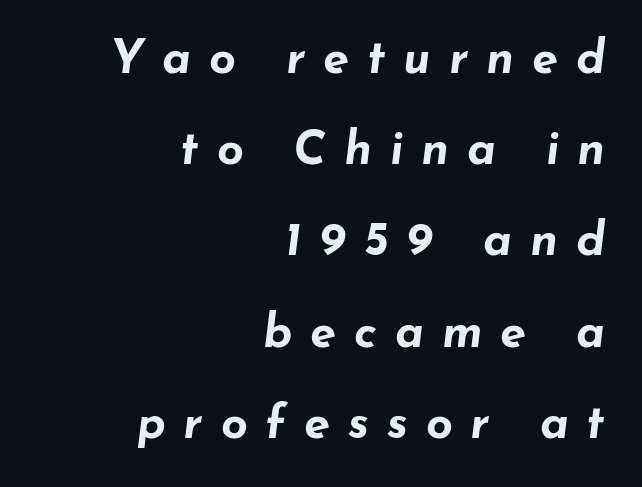
The passage is arranged like a letterhead date or caption credit — flush right. The specimen omits any rule beneath the text block's lines. Typesetter's note: full bold, strokes at maximum text heaviness. Is there much room between lines? Yes — plenty of vertical air separates them. Inter-character spacing is expanded well beyond the font's built-in metrics.
